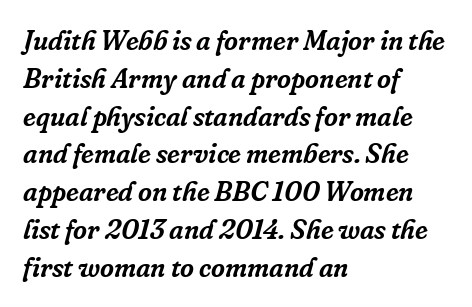
The image shows 27 px text type, italic (leaning right); set left-aligned, normal line spacing (1.4x), normal letter spacing, not underlined.
